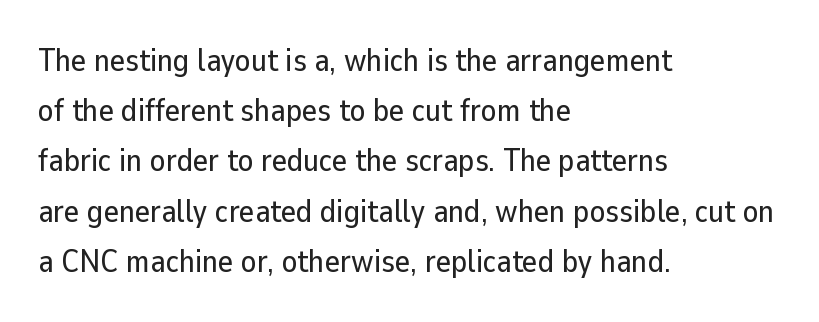
The image shows 32 px sans-serif type, upright; set left-aligned, normal line spacing (1.57x), normal letter spacing, not underlined; low stroke contrast and a medium x-height.
